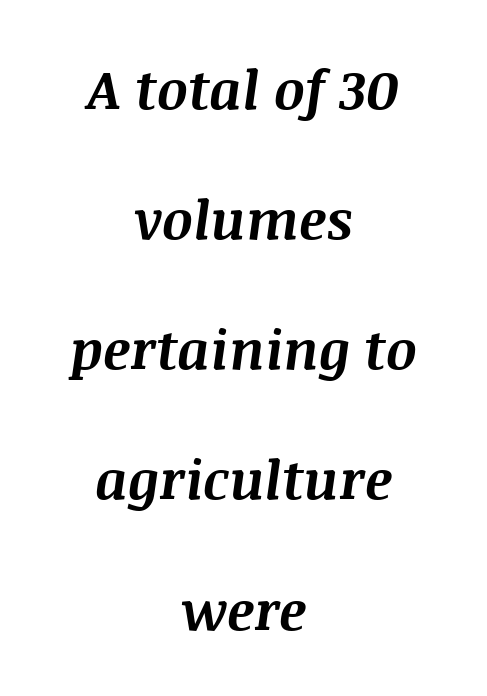
Every row of glyphs is offset so its center matches the block's center. Letters rest on an invisible, unmarked baseline. Compared with typical paragraphs, the rows here are farther apart. Heavy-handed strokes throughout: this text is bold.
